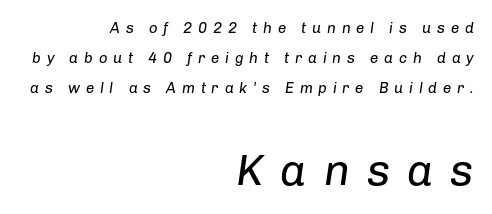
The face used here is proportionally spaced, like ordinary book or web type. Block two is the big one; block one sits smaller above it. The rendering uses a large line-height, opening up the rows. The face used here has a pronounced slope to its letters. Someone cranked the tracking dial way up on this one.
